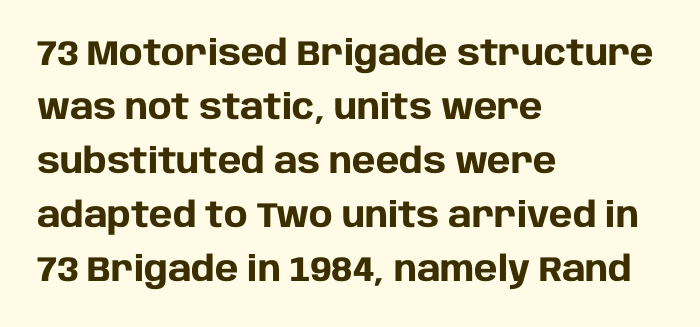
The image shows 35 px heavy sans-serif type, upright; set left-aligned, normal line spacing (1.54x), normal letter spacing, not underlined; low stroke contrast and a large x-height.
